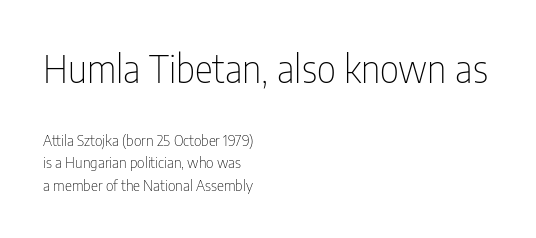
Q: Is the text bold? A: No.
Q: Is the text italic (slanted)? A: No, it is upright.
Q: Is the typeface a serif or a sans-serif typeface? A: Sans-serif.
Q: Is the text underlined? A: No.
Q: How is the paragraph aligned? A: Left-aligned.
Q: Is the spacing between letters normal or unusually wide? A: Normal.
Q: Is the spacing between lines tight, normal or loose? A: Normal.
Q: Which block of text is set in a larger size, the first (top) or the second (bottom)? A: The first (top) one.
Q: Width (condensed, normal, or wide)? A: Condensed.
Q: Stroke contrast? A: Low.
Q: x-height? A: Medium.
Q: Monospaced? A: No.
